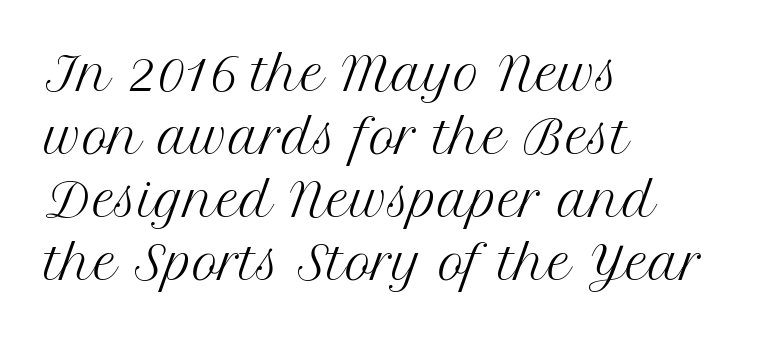
Q: Is the text bold? A: No.
Q: Is the text italic (slanted)? A: Yes.
Q: Is the text underlined? A: No.
Q: How is the paragraph aligned? A: Left-aligned.
Q: Is the spacing between letters normal or unusually wide? A: Normal.
Q: Is the spacing between lines tight, normal or loose? A: Normal.
Q: Width (condensed, normal, or wide)? A: Normal.
Q: Stroke contrast? A: Medium.
Q: x-height? A: Medium.
Q: Monospaced? A: No.
